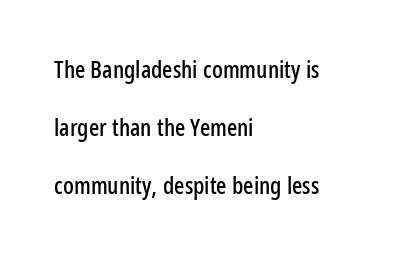
Q: Is the text italic (slanted)? A: No, it is upright.
Q: Is the text underlined? A: No.
Q: How is the paragraph aligned? A: Left-aligned.
Q: Is the spacing between letters normal or unusually wide? A: Normal.
Q: Is the spacing between lines tight, normal or loose? A: Loose.
